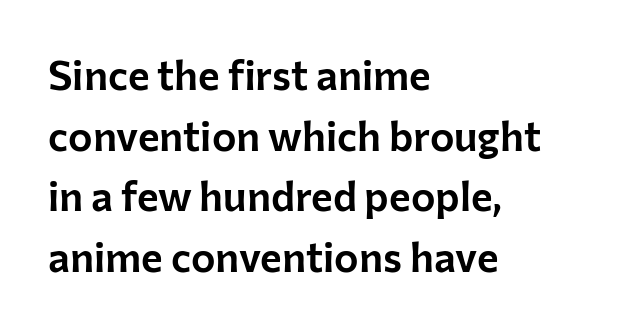
A roman cut, with each character standing at attention. Nothing sits at the stroke ends, so this counts as sans-serif. Just letters on the line, the space beneath them empty. Evenly set lines give the paragraph a standard silhouette. Left-aligned paragraph, ragged on the right. Compared with typical body copy, the letter spacing here is the same.
